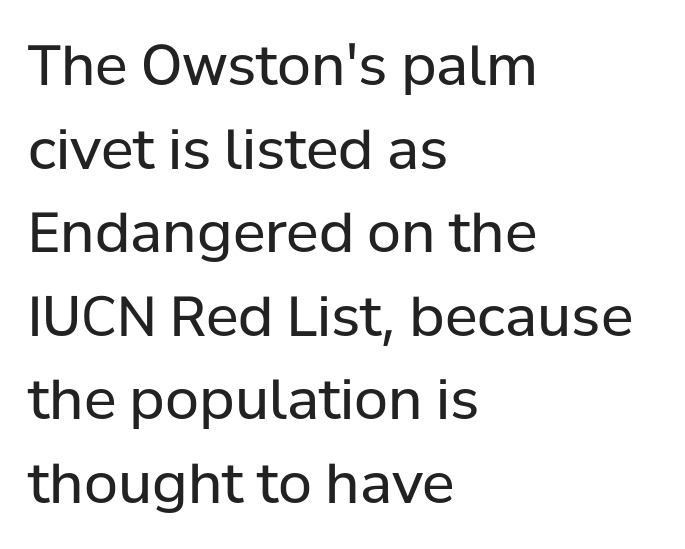
Q: Is the text bold? A: No.
Q: Is the text italic (slanted)? A: No, it is upright.
Q: Is the typeface a serif or a sans-serif typeface? A: Sans-serif.
Q: Is the text underlined? A: No.
Q: How is the paragraph aligned? A: Left-aligned.
Q: Is the spacing between letters normal or unusually wide? A: Normal.
Q: Is the spacing between lines tight, normal or loose? A: Normal.
Q: Width (condensed, normal, or wide)? A: Normal.
Q: Stroke contrast? A: Low.
Q: x-height? A: Medium.
Q: Monospaced? A: No.
